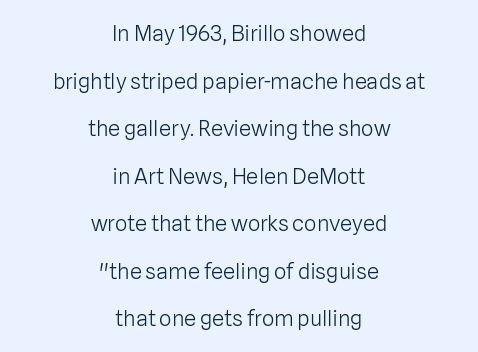
Every stem runs plumb, perpendicular to the baseline. Each line is balanced around a shared central axis. Is the letter spacing exaggerated? No — it looks like the ordinary default. The baseline area is clear. Honestly, the rows look like they've been pulled way apart. These glyphs show unthickened strokes, regular width or finer.
